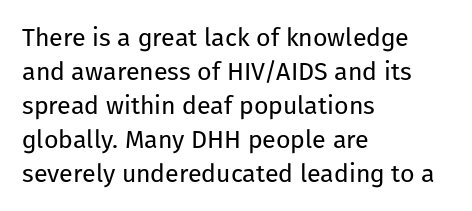
The image shows 25 px text type, upright; set left-aligned, normal line spacing (1.36x), normal letter spacing, not underlined.
